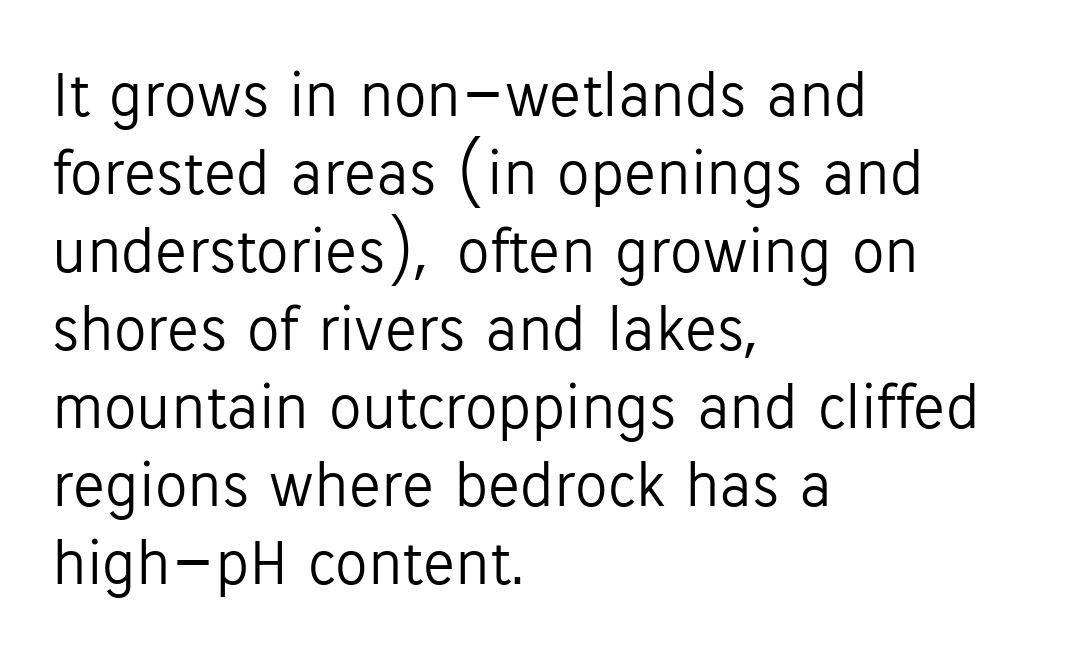
{"serif": "no", "italic": "no", "bold": "no", "weight": "light", "width": "normal", "stroke_contrast": "low", "x_height": "medium", "monospaced": "no", "underline": "no", "align": "left", "line_spacing_ratio": 1.2, "letter_spacing": "normal", "letter_spacing_em": 0.0, "glyph_px": 65}
